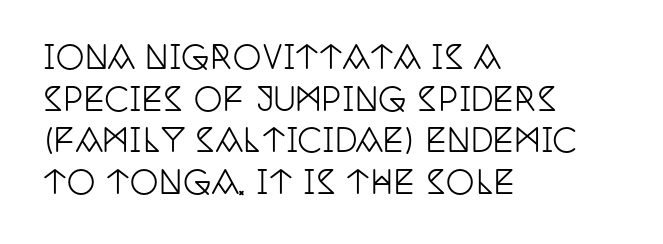
Q: Is the text italic (slanted)? A: No, it is upright.
Q: Is the typeface a serif or a sans-serif typeface? A: Serif.
Q: Is the text underlined? A: No.
Q: How is the paragraph aligned? A: Left-aligned.
Q: Is the spacing between letters normal or unusually wide? A: Normal.
Q: Is the spacing between lines tight, normal or loose? A: Normal.
Q: Width (condensed, normal, or wide)? A: Condensed.
Q: Stroke contrast? A: Low.
Q: x-height? A: Large.
Q: Monospaced? A: No.
